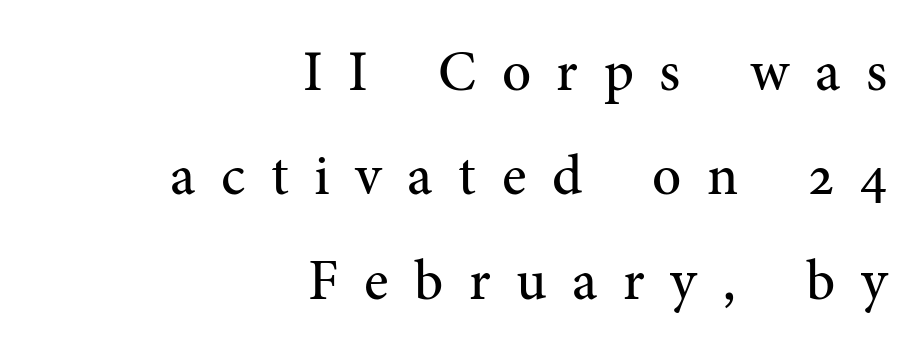
Reading down the block, your eye finds every line finishing at a fixed right position. Tracking here is generous; glyphs stand well apart from one another. These lines were composed using upright roman letters. Serifs: yes, visible at the terminals of the letterforms. Lines of text with bare space underneath.
